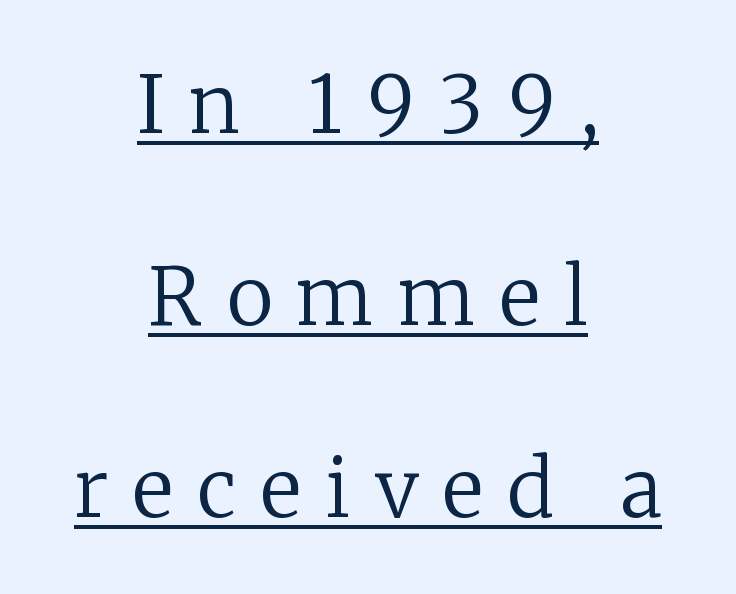
The image shows 79 px regular-weight serif type, upright; set centered, loose line spacing (2.43x), unusually wide letter spacing (+0.31 em), underlined; low stroke contrast and a medium x-height.
